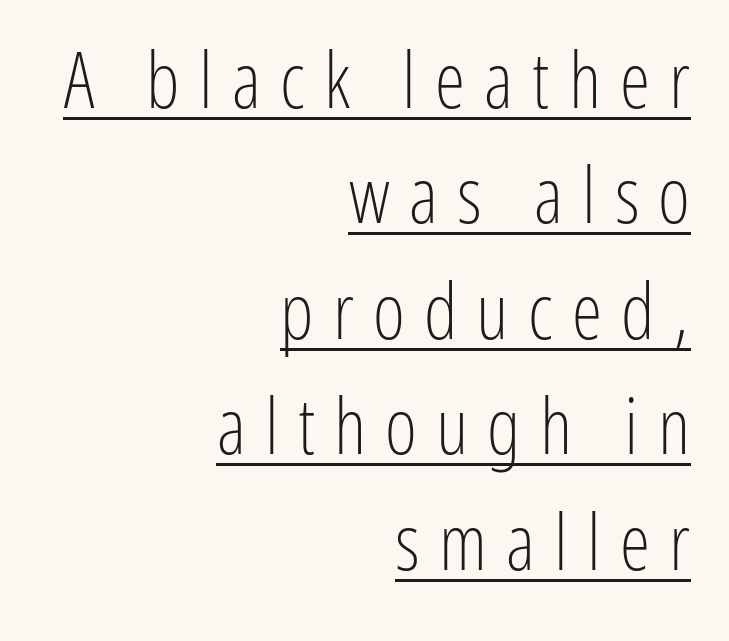
{"serif": "no", "italic": "no", "bold": "no", "weight": "light", "width": "condensed", "stroke_contrast": "low", "x_height": "medium", "monospaced": "no", "underline": "yes", "align": "right", "line_spacing": "normal", "line_spacing_ratio": 1.5, "letter_spacing": "wide", "letter_spacing_em": 0.25, "glyph_px": 77}
